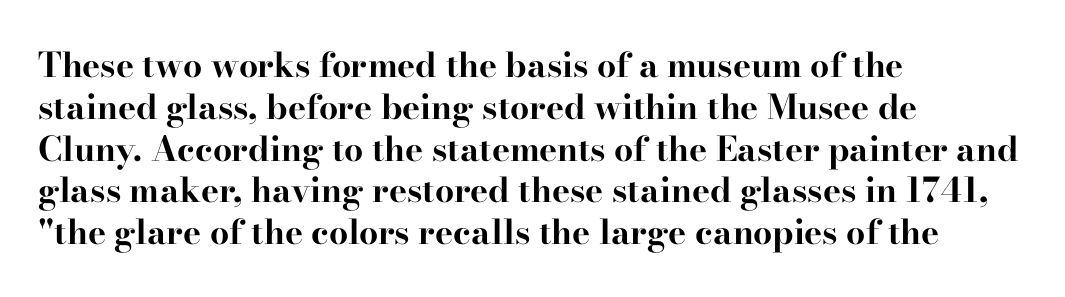
The image shows 34 px bold, wide serif type, upright; set left-aligned, line spacing 1.23x, normal letter spacing, not underlined; high stroke contrast and a small x-height.
